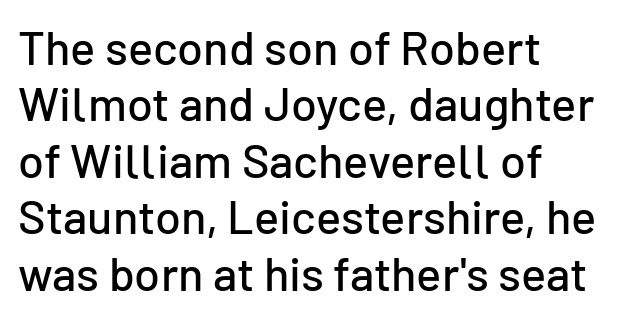
Q: Is the text italic (slanted)? A: No, it is upright.
Q: Is the typeface a serif or a sans-serif typeface? A: Sans-serif.
Q: Is the text underlined? A: No.
Q: How is the paragraph aligned? A: Left-aligned.
Q: Is the spacing between letters normal or unusually wide? A: Normal.
Q: Width (condensed, normal, or wide)? A: Normal.
Q: Stroke contrast? A: Low.
Q: x-height? A: Medium.
Q: Monospaced? A: No.
